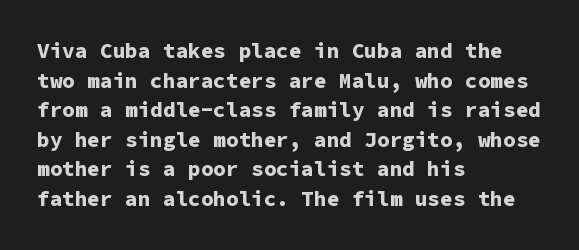
Q: Is the text bold? A: Yes.
Q: Is the text italic (slanted)? A: No, it is upright.
Q: Is the text underlined? A: No.
Q: How is the paragraph aligned? A: Left-aligned.
Q: Is the spacing between letters normal or unusually wide? A: Normal.
Q: Is the spacing between lines tight, normal or loose? A: Normal.
